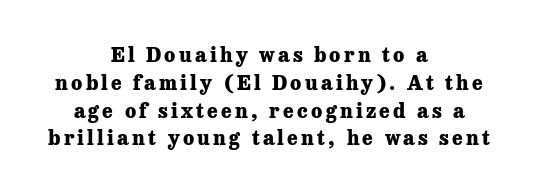
Q: Is the text bold? A: Yes.
Q: Is the text italic (slanted)? A: No, it is upright.
Q: Is the text underlined? A: No.
Q: How is the paragraph aligned? A: Centered.
Q: Is the spacing between lines tight, normal or loose? A: Normal.
